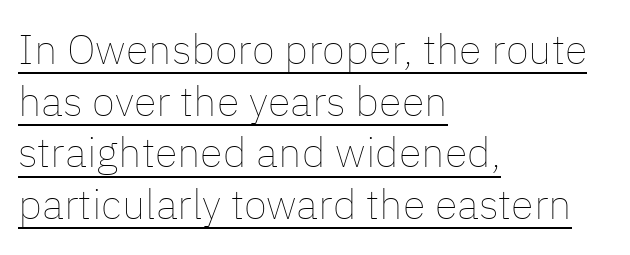
The image shows 42 px thin type, upright; set left-aligned, line spacing 1.23x, normal letter spacing, underlined; low stroke contrast and a medium x-height.
